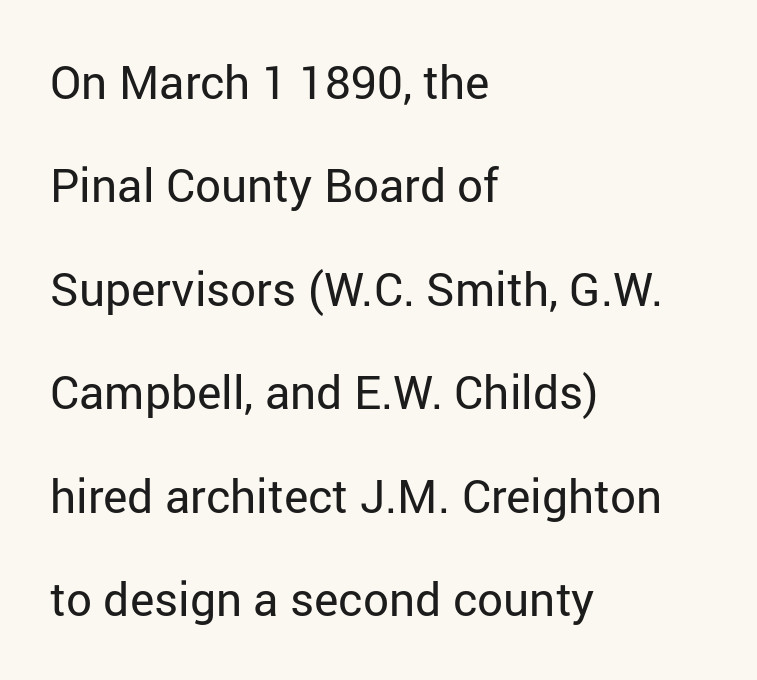
The passage shown is typeset with a sans-serif family. The passage is arranged the way most books set body copy — flush left. Stem width sits at or under what a default text font uses. Varying glyph widths throughout — classic text-font behaviour.
